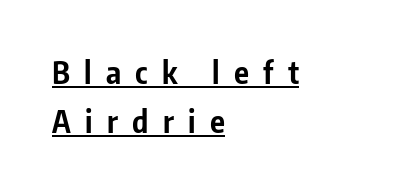
{"serif": "no", "italic": "no", "bold": "yes", "weight": "bold", "width": "condensed", "stroke_contrast": "low", "x_height": "medium", "monospaced": "no", "underline": "yes", "align": "left", "line_spacing": "normal", "line_spacing_ratio": 1.58, "letter_spacing": "wide", "letter_spacing_em": 0.46, "glyph_px": 31}
